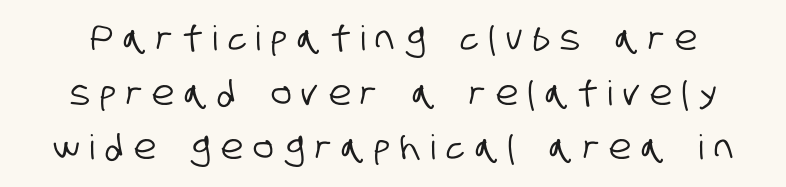
Whoever set this chose a conventional vertical rhythm. Is the letter spacing exaggerated? Yes — the characters are pushed far apart. Unmarked baselines from the first word to the last. A typesetter would label this face a sans.
